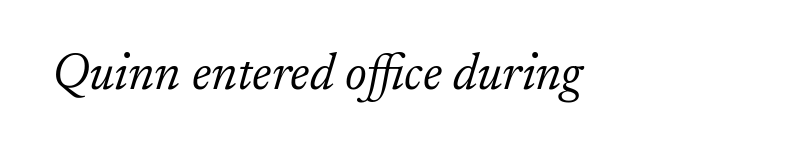
The image shows 50 px light serif type, italic (leaning right); set normal letter spacing, not underlined; low stroke contrast and a small x-height.
